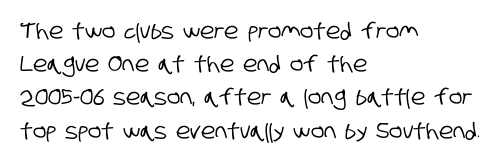
Is the letter spacing exaggerated? No — it looks like the ordinary default. Honestly, the row spacing looks completely unremarkable. This sample is left-justified, so line endings fall wherever the words run out. The space beneath each line is pristine and unruled.
